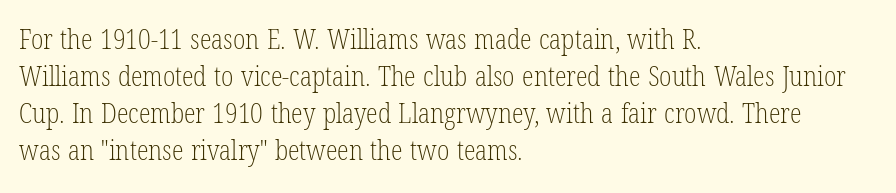
Reading down the block, your eye returns to a fixed left position each line. Tall strokes in this sample are plumb rather than angled. The rendering uses a moderate line-height, typical for paragraphs. This is not heavy type; no bold has been used. Any mark beneath the type? The region is blank. Each word holds together tightly as a unit, with standard inter-letter gaps.
